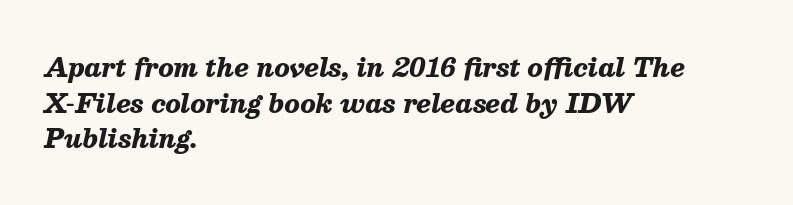
Q: Is the text bold? A: Yes.
Q: Is the text italic (slanted)? A: Yes, it leans right by about 13 degrees.
Q: Is the text underlined? A: No.
Q: How is the paragraph aligned? A: Left-aligned.
Q: Is the spacing between letters normal or unusually wide? A: Normal.
Q: Is the spacing between lines tight, normal or loose? A: Normal.
